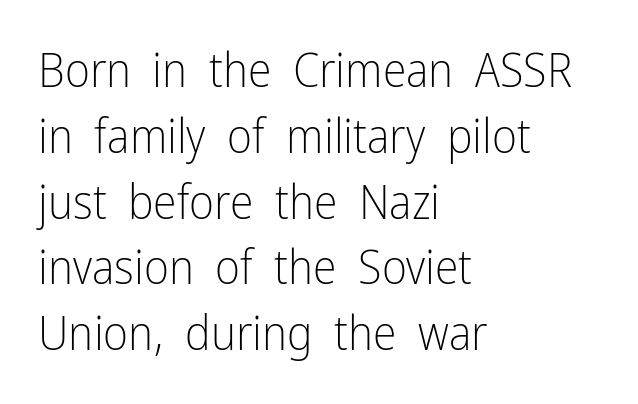
The image shows 48 px light, condensed sans-serif type, upright; set left-aligned, normal line spacing (1.37x), normal letter spacing, not underlined; low stroke contrast and a medium x-height.
